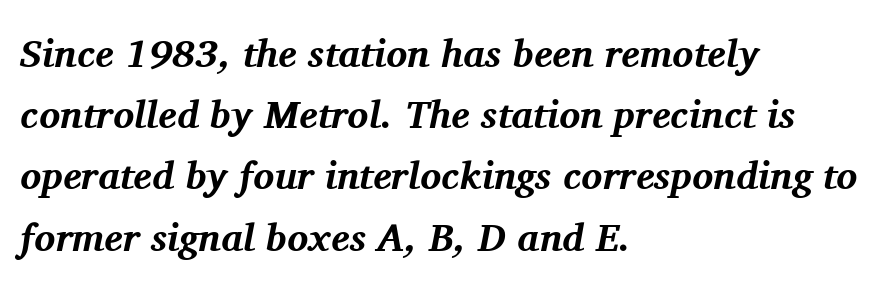
{"serif": "yes", "italic": "yes", "lean": "right", "slant_degrees": 11, "bold": "yes", "weight": "bold", "width": "normal", "stroke_contrast": "medium", "x_height": "medium", "monospaced": "no", "underline": "no", "align": "left", "line_spacing": "normal", "line_spacing_ratio": 1.57, "letter_spacing": "normal", "letter_spacing_em": 0.0, "glyph_px": 39}
